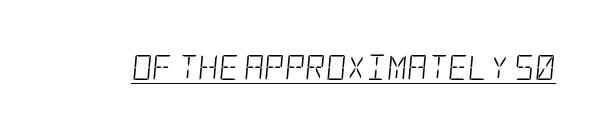
The image shows 25 px text type, italic (leaning right); set normal letter spacing, underlined.
